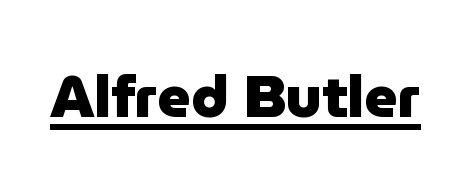
{"serif": "no", "italic": "no", "bold": "yes", "weight": "heavy", "width": "normal", "stroke_contrast": "low", "x_height": "medium", "monospaced": "no", "underline": "yes", "letter_spacing": "normal", "letter_spacing_em": 0.0, "glyph_px": 58}
